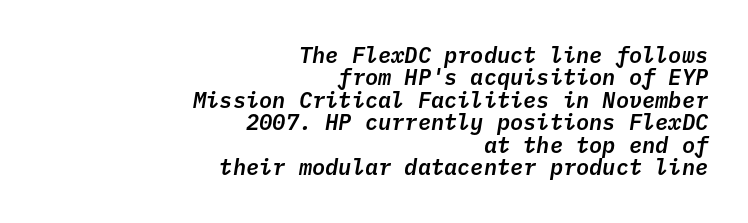
The foot of each line stays bare and open. These lines keep a tight, regular rhythm from letter to letter. In CSS terms this would be text-align: right. Posture: slanted.
